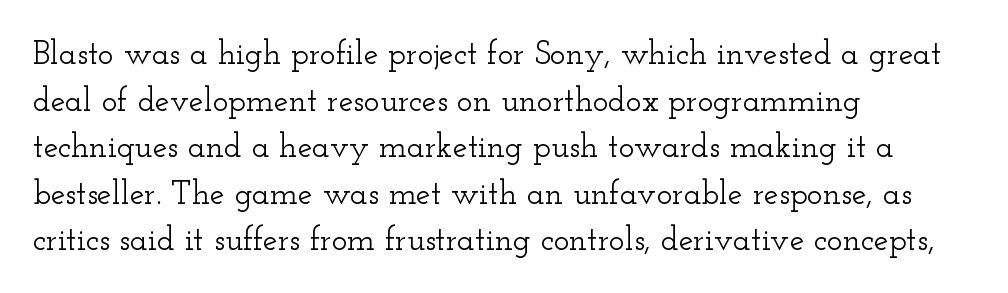
The image shows 33 px wide serif type, upright; set left-aligned, normal line spacing (1.41x), normal letter spacing, not underlined; low stroke contrast and a small x-height.
